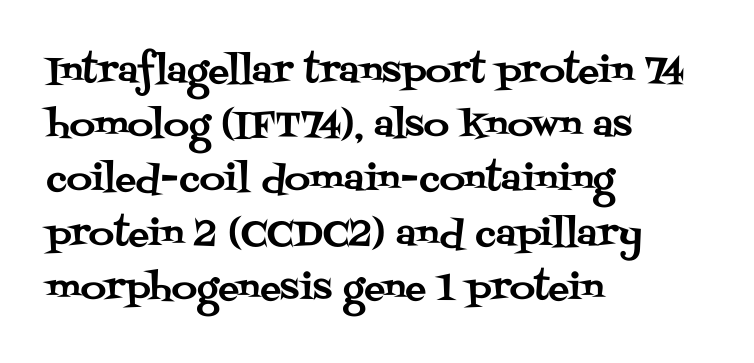
Character widths vary here, with narrow letters taking less room than wide ones. Nobody drew a line under any word here. The font's upright variant was chosen for this text. The lines sit at an ordinary, default distance from one another. Default kerning and tracking; the words read as compact shapes.
